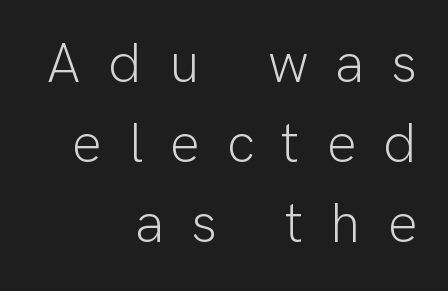
{"serif": "no", "italic": "no", "bold": "no", "weight": "light", "width": "normal", "stroke_contrast": "low", "x_height": "medium", "monospaced": "no", "underline": "no", "align": "right", "line_spacing": "normal", "line_spacing_ratio": 1.43, "letter_spacing": "wide", "letter_spacing_em": 0.48, "glyph_px": 56}
